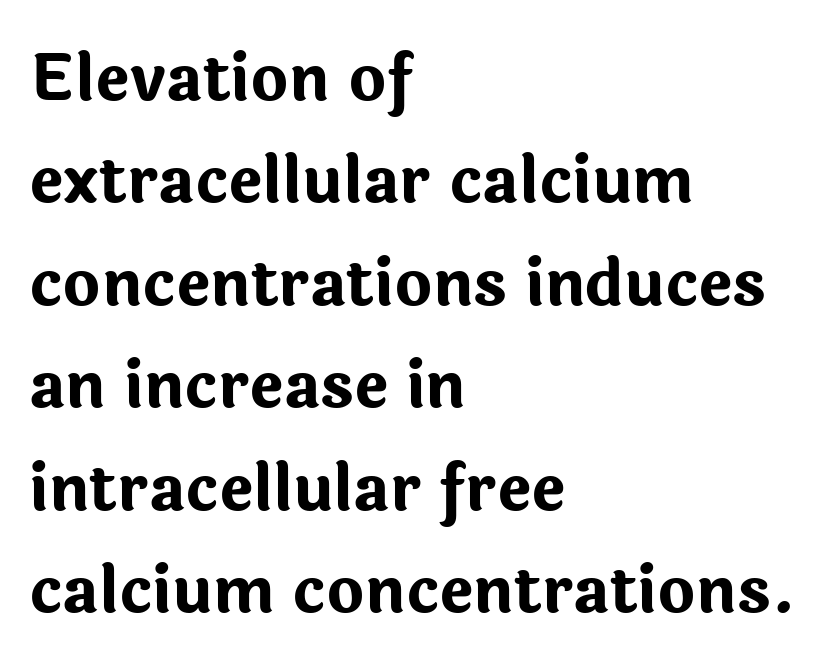
The letters stand straight up with perfectly vertical stems. A typesetter would call this proportional, since set widths differ per character. The paragraph shown leans on its left margin. Decoration check: the copy has no underline.
